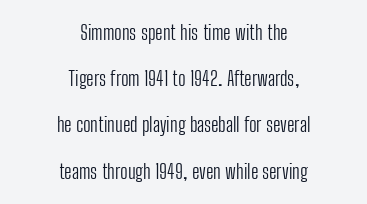
The image shows 20 px text type, upright; set centered, loose line spacing (2.31x), normal letter spacing, not underlined.
